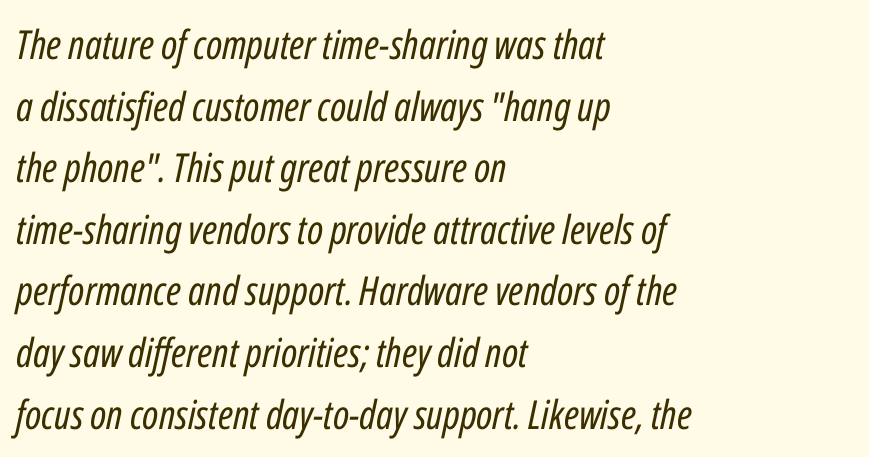
{"italic": "yes", "lean": "right", "slant_degrees": 12, "bold": "no", "weight": "regular", "width": "condensed", "stroke_contrast": "low", "x_height": "medium", "monospaced": "no", "underline": "no", "align": "left", "line_spacing": "normal", "line_spacing_ratio": 1.54, "letter_spacing": "normal", "letter_spacing_em": 0.0, "glyph_px": 40}
